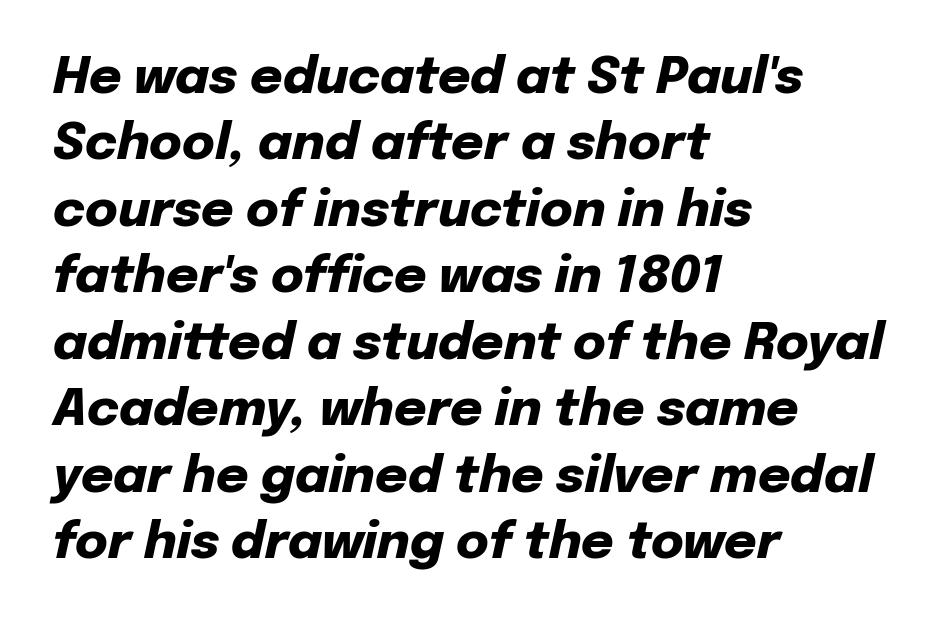
Its strokes are broad and dark, the hallmark of bold type. Do the characters align in a grid? No, the font is proportional. The lines in this sample share a left origin and differ only in where they stop. These lines keep a tight, regular rhythm from letter to letter. The passage shown leans; its letterforms are oblique.
